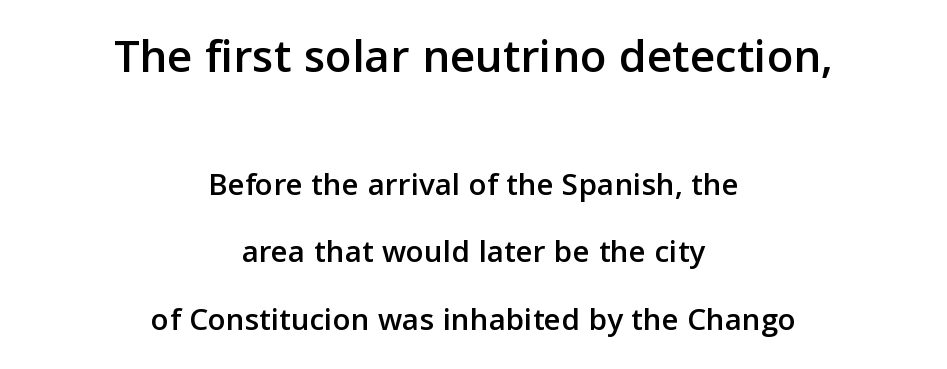
The image shows 49 px sans-serif type, upright; set centered, loose line spacing (2.04x), normal letter spacing, not underlined; the first (top) block is 1.48x larger; low stroke contrast and a medium x-height.
